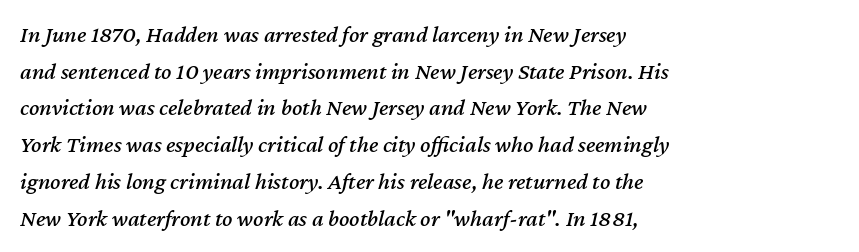
Students, observe: this is what conventionally led text looks like. The zone under the glyphs is completely vacant. The letters sit at their default tracking, neither squeezed nor spread. Looking at the ascenders, they clearly lean. Reading down the block, your eye returns to a fixed left position each line.
